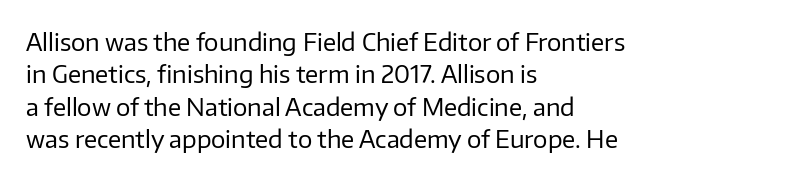
The typesetter chose a ragged-right arrangement here. In terms of letterspacing, this is plain default setting. Descenders hang freely into open space. A typesetter would call this leading conventional body-copy spacing. Stems and bowls with no extra thickness — not bold.
